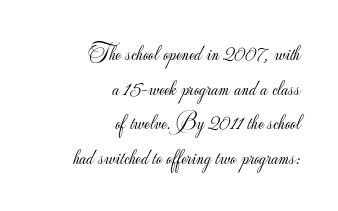
{"bold": "no", "underline": "no", "align": "right", "line_spacing": "normal", "line_spacing_ratio": 1.57, "letter_spacing": "normal", "letter_spacing_em": 0.0, "glyph_px": 22}
